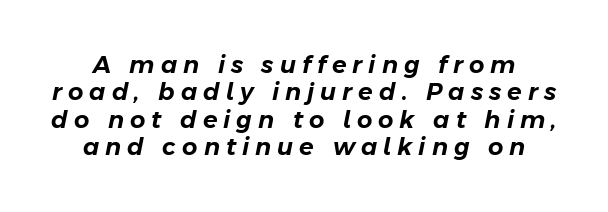
The image shows 24 px text type, italic (leaning right); set tight line spacing (1.14x), unusually wide letter spacing (+0.25 em), not underlined.
